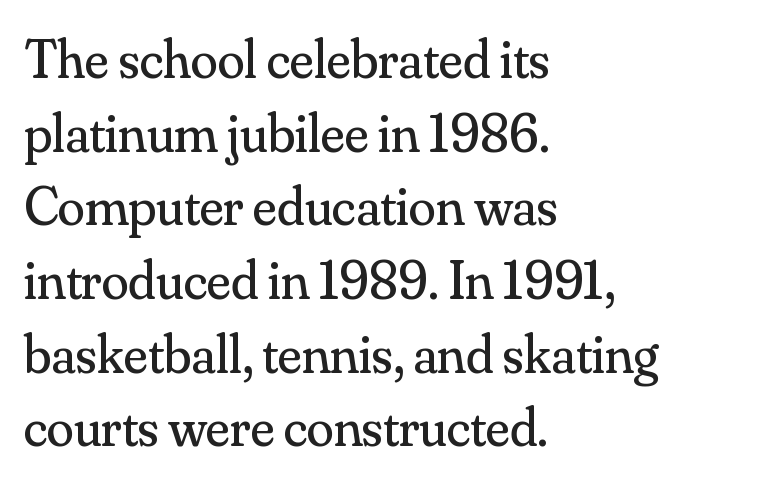
{"serif": "yes", "italic": "no", "bold": "no", "weight": "regular", "width": "normal", "stroke_contrast": "medium", "x_height": "small", "monospaced": "no", "underline": "no", "align": "left", "line_spacing": "normal", "line_spacing_ratio": 1.34, "letter_spacing": "normal", "letter_spacing_em": 0.0, "glyph_px": 55}
